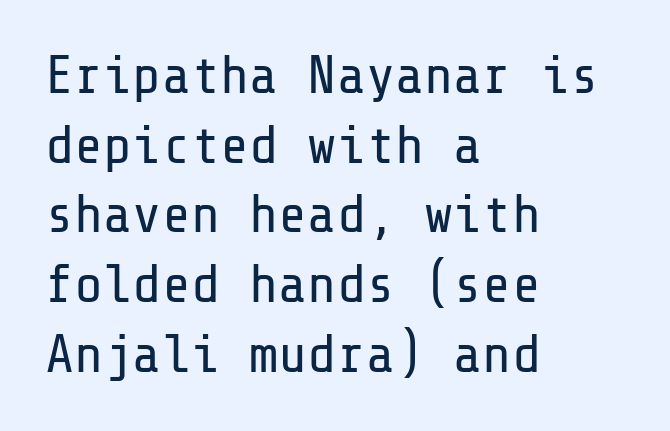
Q: Is the text bold? A: No.
Q: Is the text italic (slanted)? A: No, it is upright.
Q: Is the typeface a serif or a sans-serif typeface? A: Sans-serif.
Q: Is the text underlined? A: No.
Q: How is the paragraph aligned? A: Left-aligned.
Q: Is the spacing between letters normal or unusually wide? A: Normal.
Q: Is the spacing between lines tight, normal or loose? A: Normal.
Q: Width (condensed, normal, or wide)? A: Normal.
Q: Stroke contrast? A: Low.
Q: x-height? A: Medium.
